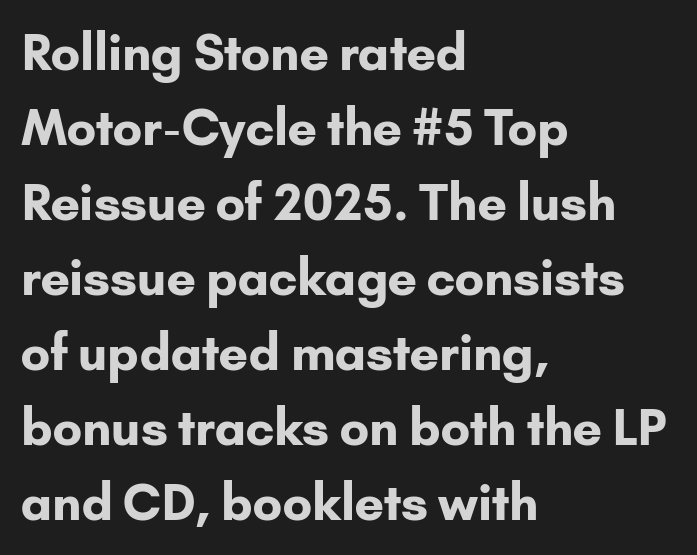
The letters stand straight up with perfectly vertical stems. Leading matches the norm, producing a regular column. Every row of glyphs begins at an identical x-position on the left. Lines of text with bare space underneath. The font family rendered here belongs to the sans-serif group.
